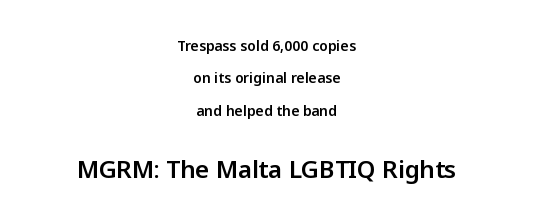
The whitespace from short lines is split evenly between both sides. Do the letters lean? They stand straight. Regarding leading, the lines here are spaced well apart. You get the small type first, then a jump to larger type. Nothing unusual about the tracking: characters are spaced as the font intends. Has an underline been added? It has not.
